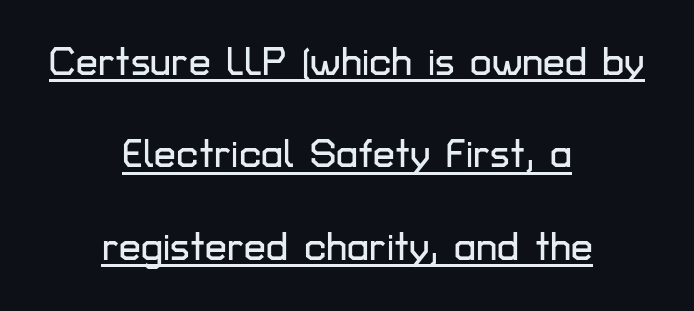
This is underlined copy, the kind a proofreader might mark for attention. Quick note: interline space is abundant. Here the designer chose a conventional face with non-uniform glyph widths. Serifs: no, the terminals of the letterforms are clean.
